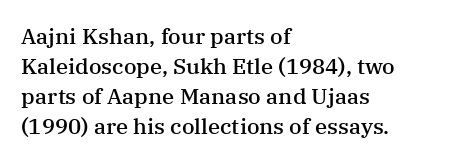
In terms of letterspacing, this is plain default setting. Underlining? Definitely not there. The rendering anchors every line to the left-hand side. Style check: upright.
